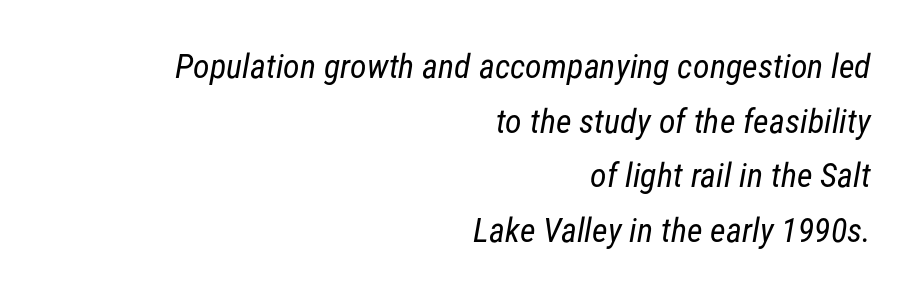
{"serif": "no", "bold": "no", "weight": "regular", "width": "condensed", "stroke_contrast": "low", "x_height": "medium", "monospaced": "no", "underline": "no", "align": "right", "line_spacing": "normal", "line_spacing_ratio": 1.61, "letter_spacing": "normal", "letter_spacing_em": 0.0, "glyph_px": 34}
